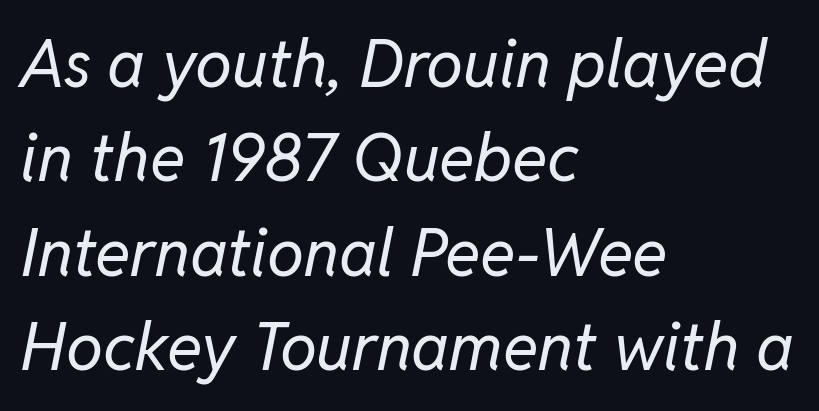
{"italic": "yes", "lean": "right", "slant_degrees": 11, "bold": "no", "weight": "regular", "width": "normal", "stroke_contrast": "low", "x_height": "medium", "monospaced": "no", "underline": "no", "align": "left", "line_spacing": "normal", "line_spacing_ratio": 1.43, "letter_spacing": "normal", "letter_spacing_em": 0.0, "glyph_px": 66}
